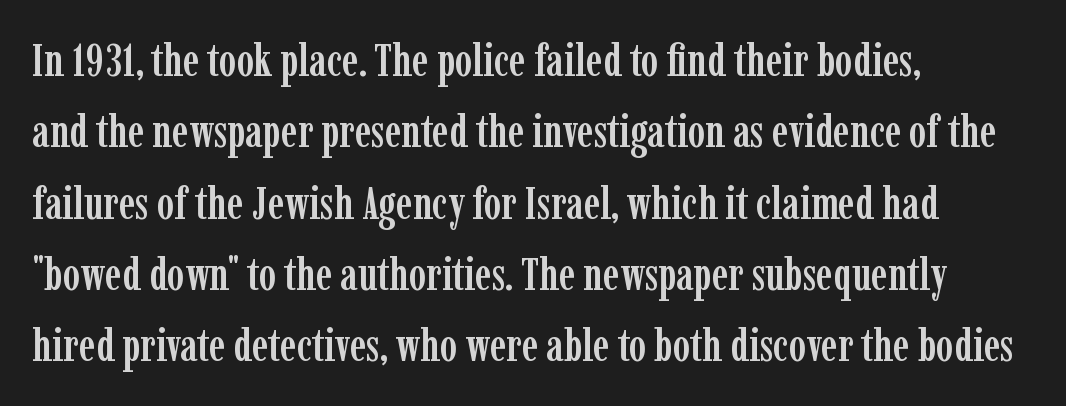
Q: Is the text italic (slanted)? A: No, it is upright.
Q: Is the typeface a serif or a sans-serif typeface? A: Serif.
Q: Is the text underlined? A: No.
Q: How is the paragraph aligned? A: Left-aligned.
Q: Is the spacing between letters normal or unusually wide? A: Normal.
Q: Is the spacing between lines tight, normal or loose? A: Normal.
Q: Width (condensed, normal, or wide)? A: Condensed.
Q: Stroke contrast? A: Low.
Q: x-height? A: Medium.
Q: Monospaced? A: No.
